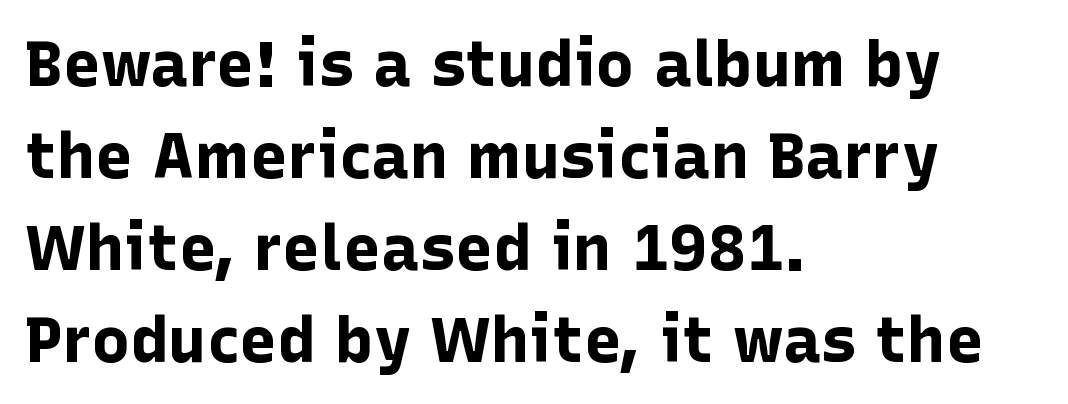
The image shows 64 px bold sans-serif type, upright; set left-aligned, normal line spacing (1.44x), normal letter spacing, not underlined; low stroke contrast and a medium x-height.
